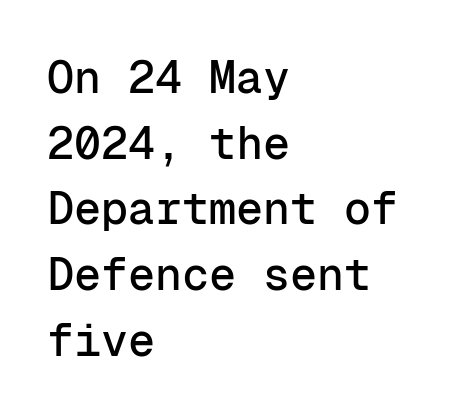
Q: Is the text italic (slanted)? A: No, it is upright.
Q: Is the typeface a serif or a sans-serif typeface? A: Sans-serif.
Q: Is the text underlined? A: No.
Q: How is the paragraph aligned? A: Left-aligned.
Q: Is the spacing between letters normal or unusually wide? A: Normal.
Q: Is the spacing between lines tight, normal or loose? A: Normal.
Q: Width (condensed, normal, or wide)? A: Normal.
Q: Stroke contrast? A: Low.
Q: x-height? A: Medium.
Q: Monospaced? A: Yes.
